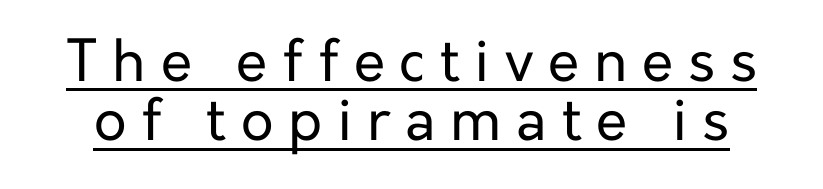
Q: Is the text bold? A: No.
Q: Is the text italic (slanted)? A: No, it is upright.
Q: Is the typeface a serif or a sans-serif typeface? A: Sans-serif.
Q: Is the text underlined? A: Yes.
Q: Is the spacing between letters normal or unusually wide? A: Unusually wide.
Q: Is the spacing between lines tight, normal or loose? A: Tight.
Q: Width (condensed, normal, or wide)? A: Normal.
Q: Stroke contrast? A: Low.
Q: x-height? A: Medium.
Q: Monospaced? A: No.
